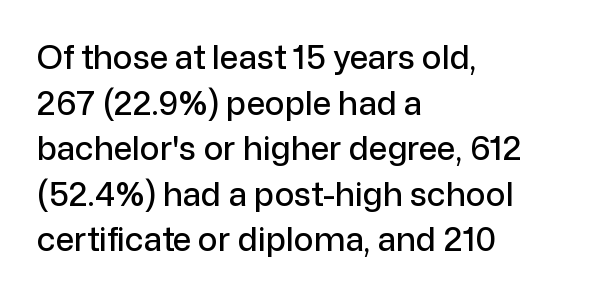
The image shows 33 px sans-serif type, upright; set left-aligned, normal line spacing (1.38x), normal letter spacing, not underlined; low stroke contrast and a medium x-height.
